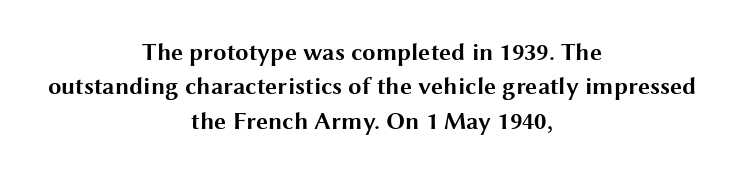
{"italic": "no", "bold": "yes", "underline": "no", "align": "center", "line_spacing": "normal", "line_spacing_ratio": 1.43, "letter_spacing": "normal", "letter_spacing_em": 0.0, "glyph_px": 24}
